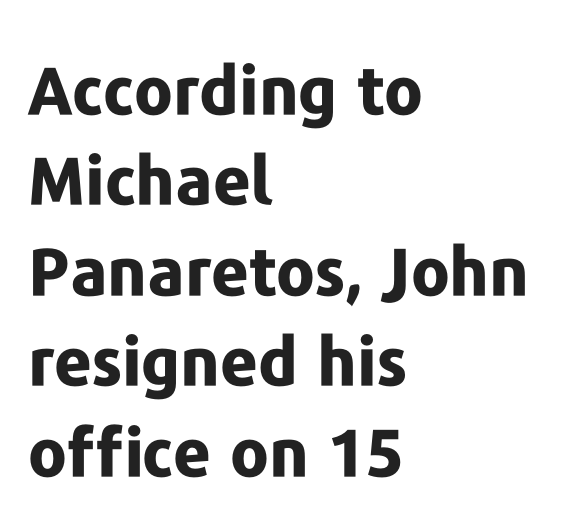
Posture: upright roman. The line texture is even and compact thanks to regular tracking. Stroke terminals: plain, sans-serif. The rendering uses natural spacing where letterforms have individual widths. How would I describe the line gaps? Plain and ordinary.
